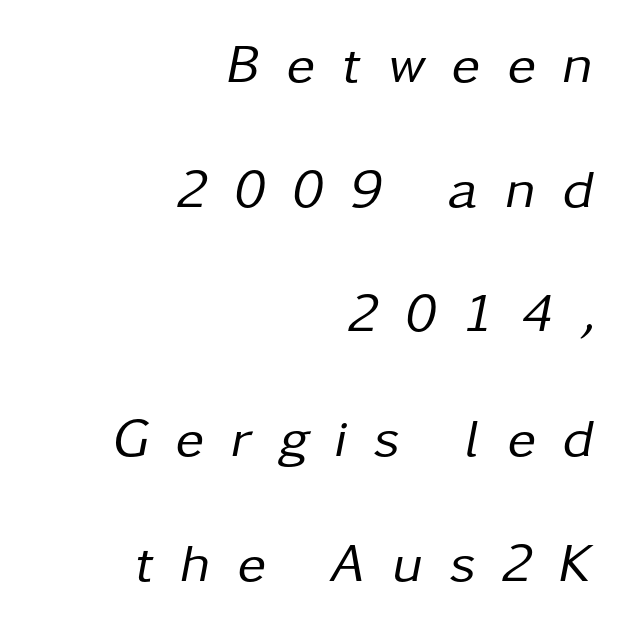
Underline: absent. Quick note: italic. Whoever set this chose breathing room over compactness in the vertical rhythm. Character widths vary here, with narrow letters taking less room than wide ones. Reading down the block, your eye finds every line finishing at a fixed right position.
